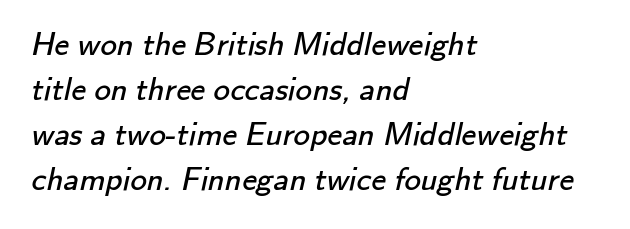
The image shows 33 px regular-weight sans-serif type; set left-aligned, normal line spacing (1.36x), normal letter spacing, not underlined; low stroke contrast and a small x-height.
